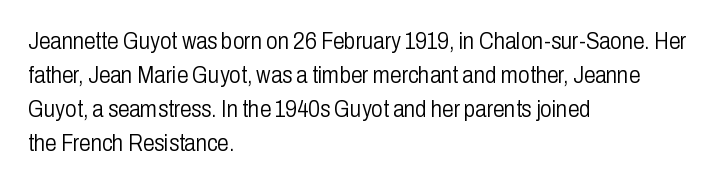
The type sits square on the baseline with zero lean. Stem width sits at or under what a default text font uses. Horizontally, the lines are justified to the leading edge only. This sample keeps an unexceptional amount of space between lines. The space beneath each line is pristine and unruled. There is no visible air inserted between adjacent glyphs.
